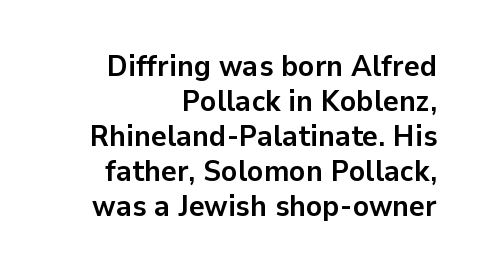
{"serif": "no", "italic": "no", "bold": "yes", "weight": "semibold", "width": "normal", "stroke_contrast": "low", "x_height": "medium", "monospaced": "no", "underline": "no", "align": "right", "line_spacing_ratio": 1.17, "letter_spacing": "normal", "letter_spacing_em": 0.0, "glyph_px": 30}
